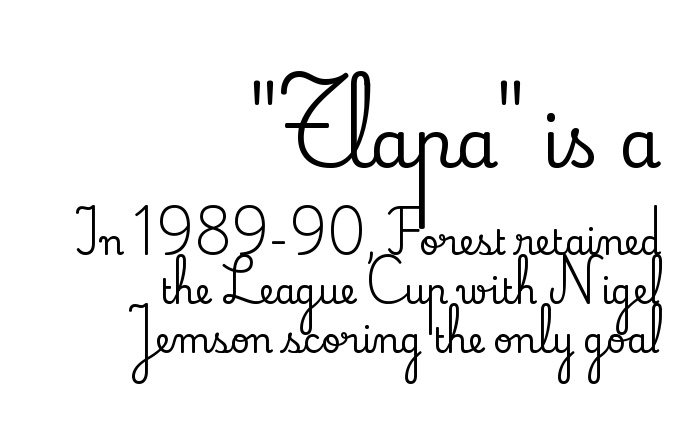
Q: Is the text italic (slanted)? A: No, it is upright.
Q: Is the typeface a serif or a sans-serif typeface? A: Serif.
Q: Is the text underlined? A: No.
Q: How is the paragraph aligned? A: Right-aligned.
Q: Is the spacing between letters normal or unusually wide? A: Normal.
Q: Is the spacing between lines tight, normal or loose? A: Normal.
Q: Which block of text is set in a larger size, the first (top) or the second (bottom)? A: The first (top) one.
Q: Width (condensed, normal, or wide)? A: Normal.
Q: Stroke contrast? A: Low.
Q: x-height? A: Small.
Q: Monospaced? A: No.
